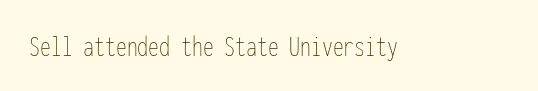
{"italic": "no", "bold": "no", "weight": "thin", "width": "condensed", "stroke_contrast": "low", "x_height": "medium", "monospaced": "yes", "underline": "no", "letter_spacing": "normal", "letter_spacing_em": 0.0, "glyph_px": 31}
